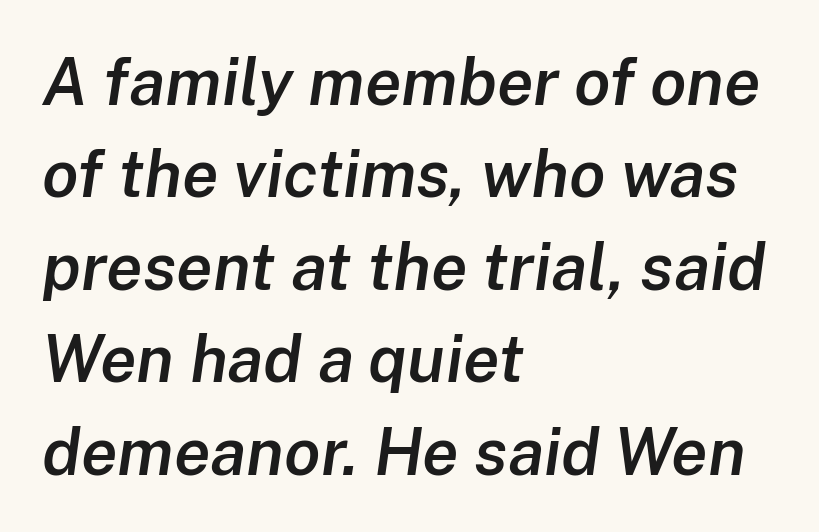
Q: Is the text bold? A: Semi-bold.
Q: Is the text italic (slanted)? A: Yes, it leans right by about 8 degrees.
Q: Is the text underlined? A: No.
Q: How is the paragraph aligned? A: Left-aligned.
Q: Is the spacing between letters normal or unusually wide? A: Normal.
Q: Is the spacing between lines tight, normal or loose? A: Normal.
Q: Width (condensed, normal, or wide)? A: Normal.
Q: Stroke contrast? A: Low.
Q: x-height? A: Medium.
Q: Monospaced? A: No.
